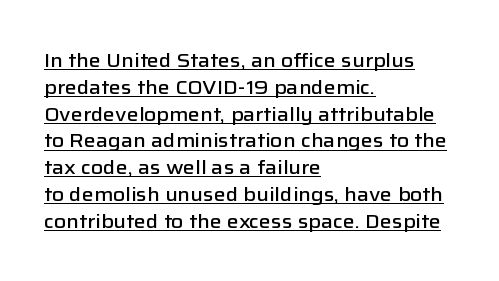
Nothing unusual about the tracking: characters are spaced as the font intends. Casual observation: everything's shoved over to the left. Has an underline been added? It has. Tall strokes in this sample are plumb rather than angled. The passage shown is semibold, sitting just below true bold.
